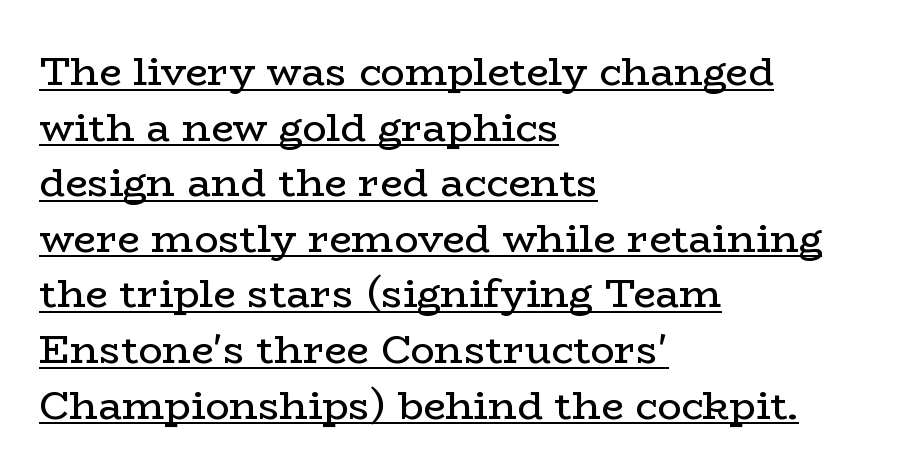
{"serif": "yes", "italic": "no", "bold": "no", "weight": "regular", "width": "wide", "stroke_contrast": "low", "x_height": "medium", "monospaced": "no", "underline": "yes", "align": "left", "line_spacing": "normal", "line_spacing_ratio": 1.39, "letter_spacing": "normal", "letter_spacing_em": 0.0, "glyph_px": 40}
